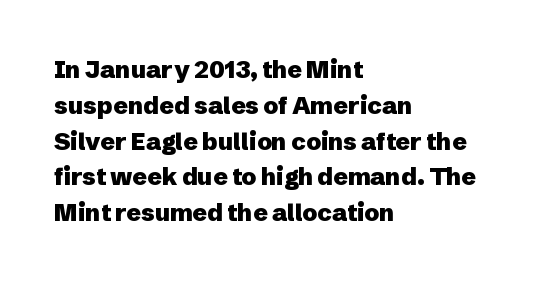
The image shows 24 px bold type, upright; set left-aligned, normal line spacing (1.49x), normal letter spacing, not underlined.
